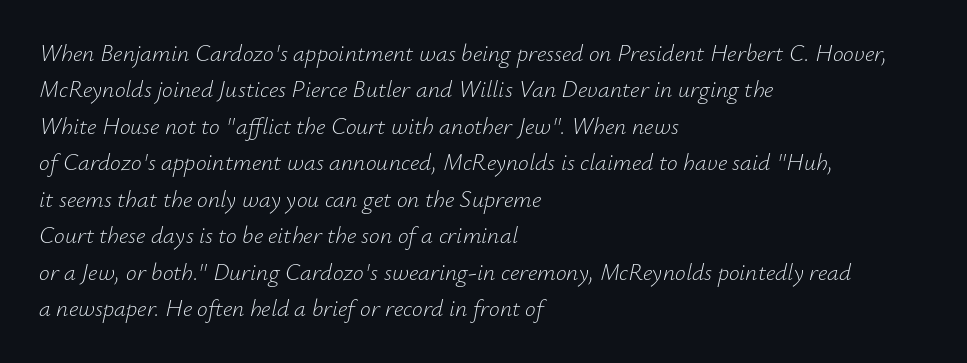
Q: Is the text bold? A: No.
Q: Is the text italic (slanted)? A: Yes, it leans right by about 12 degrees.
Q: Is the text underlined? A: No.
Q: How is the paragraph aligned? A: Left-aligned.
Q: Is the spacing between letters normal or unusually wide? A: Normal.
Q: Is the spacing between lines tight, normal or loose? A: Normal.
